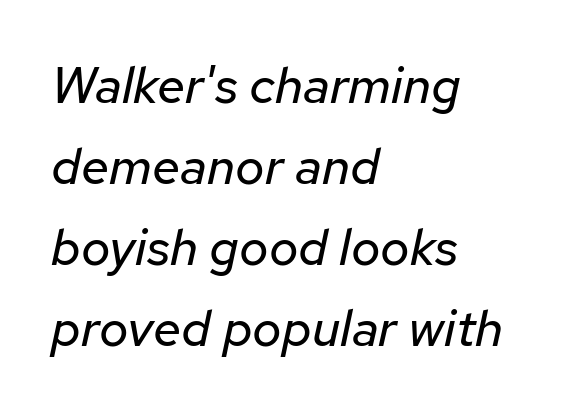
Check the space under the baseline: it is left empty. Looking at the ascenders, they clearly lean. The text block is weighted toward the left margin, trailing off unevenly rightward. Here the glyphs are tracked normally, forming tight word shapes.
